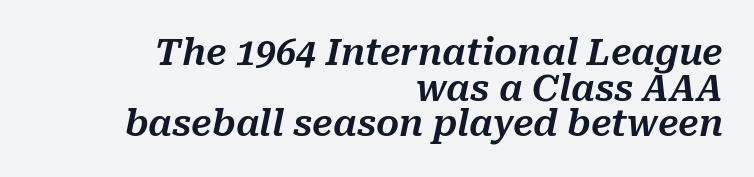
The image shows 36 px text type, italic (leaning right); set right-aligned, tight line spacing (0.99x), normal letter spacing, not underlined; medium stroke contrast and a medium x-height.
